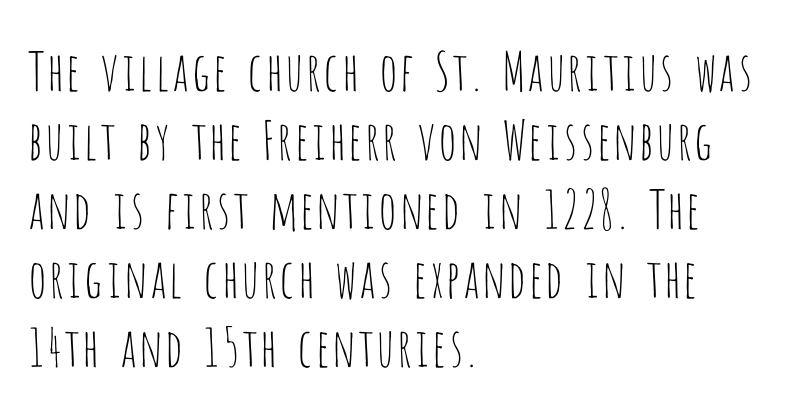
The image shows 53 px thin, condensed sans-serif type, upright; set left-aligned, normal line spacing (1.3x), normal letter spacing, not underlined; low stroke contrast and a large x-height.
